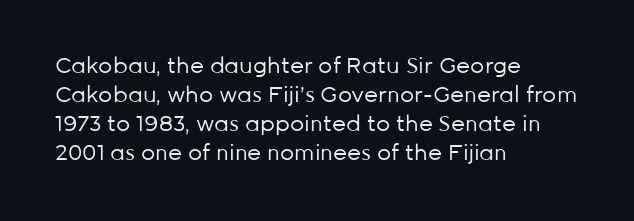
The image shows 22 px text type, upright; set left-aligned, normal line spacing (1.32x), normal letter spacing, not underlined.
